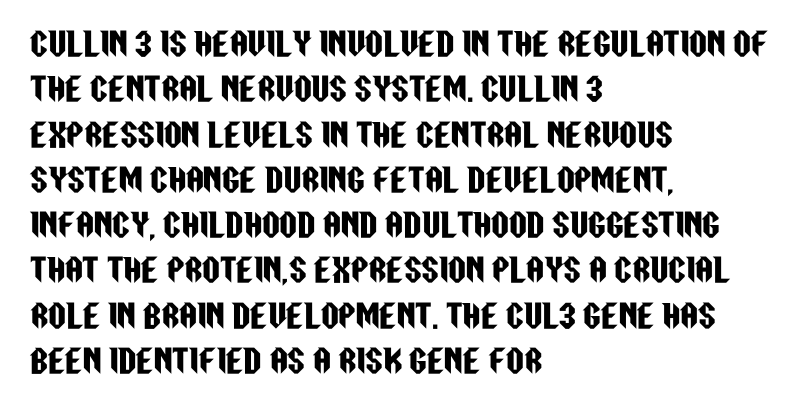
The image shows 31 px condensed sans-serif type, upright; set left-aligned, normal line spacing (1.46x), normal letter spacing, not underlined; low stroke contrast and a large x-height.
